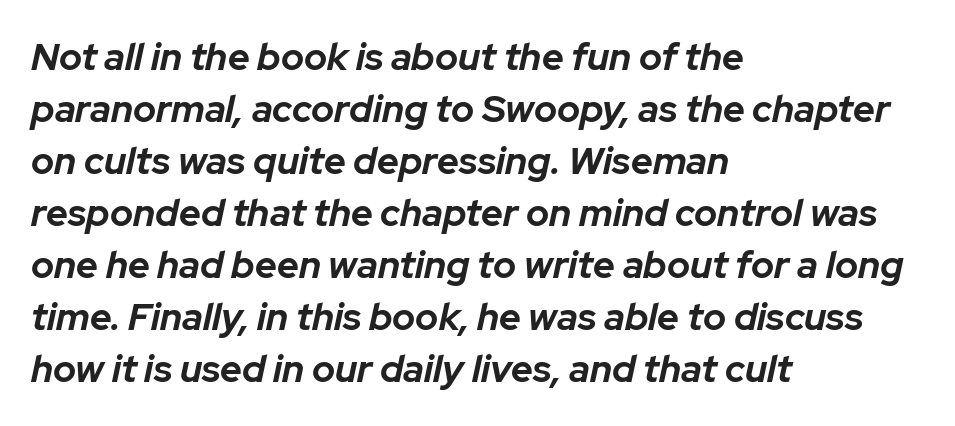
Q: Is the text bold? A: Yes.
Q: Is the text italic (slanted)? A: Yes, it leans right by about 12 degrees.
Q: Is the text underlined? A: No.
Q: How is the paragraph aligned? A: Left-aligned.
Q: Is the spacing between letters normal or unusually wide? A: Normal.
Q: Is the spacing between lines tight, normal or loose? A: Normal.
Q: Width (condensed, normal, or wide)? A: Normal.
Q: Stroke contrast? A: Low.
Q: x-height? A: Medium.
Q: Monospaced? A: No.
